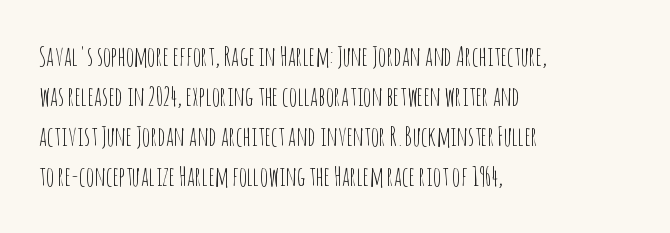
{"italic": "no", "bold": "no", "underline": "no", "align": "left", "line_spacing": "normal", "line_spacing_ratio": 1.54, "letter_spacing": "normal", "letter_spacing_em": 0.0, "glyph_px": 26}
